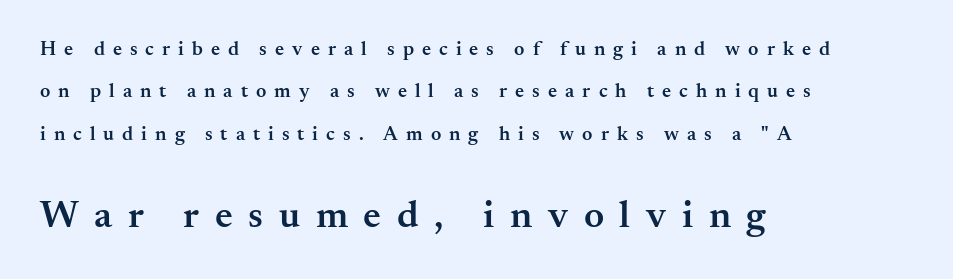
Q: Is the text bold? A: Semi-bold.
Q: Is the text italic (slanted)? A: No, it is upright.
Q: Is the typeface a serif or a sans-serif typeface? A: Serif.
Q: Is the text underlined? A: No.
Q: How is the paragraph aligned? A: Left-aligned.
Q: Is the spacing between letters normal or unusually wide? A: Unusually wide.
Q: Is the spacing between lines tight, normal or loose? A: Loose.
Q: Which block of text is set in a larger size, the first (top) or the second (bottom)? A: The second (bottom) one.
Q: Width (condensed, normal, or wide)? A: Normal.
Q: Stroke contrast? A: Medium.
Q: x-height? A: Small.
Q: Monospaced? A: No.
